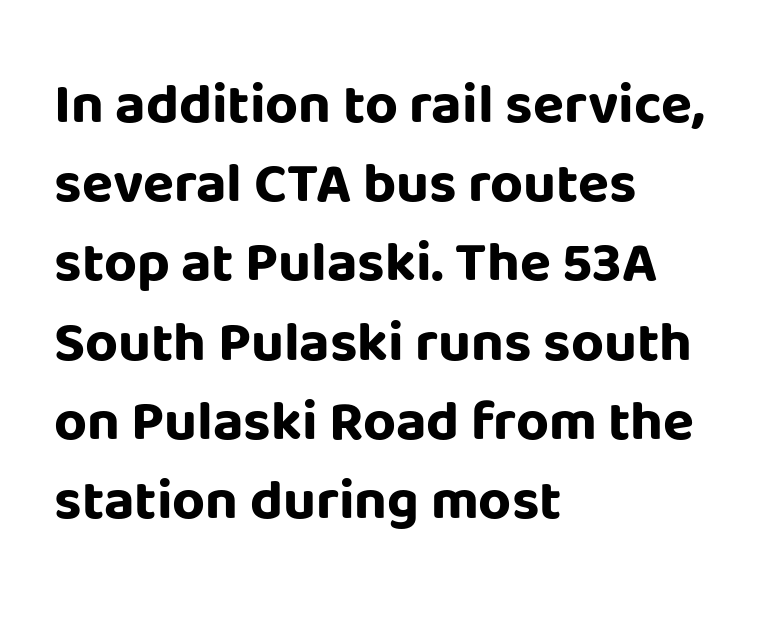
{"serif": "no", "italic": "no", "bold": "yes", "weight": "bold", "width": "normal", "stroke_contrast": "low", "x_height": "large", "monospaced": "no", "underline": "no", "align": "left", "line_spacing": "normal", "line_spacing_ratio": 1.39, "letter_spacing": "normal", "letter_spacing_em": 0.0, "glyph_px": 57}
